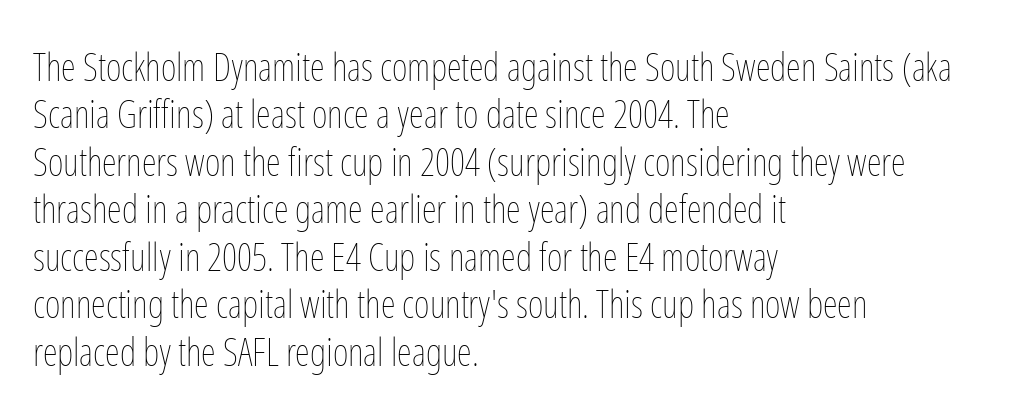
The font sits on the lighter half of the weight spectrum, regular included. Normally led — the rows are evenly, conventionally spaced. The lines are quadded left. A typesetter would call this zero additional tracking.
